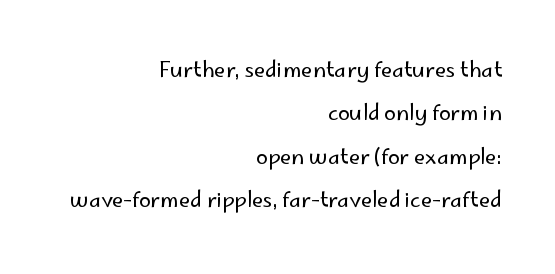
{"italic": "no", "bold": "no", "underline": "no", "align": "right", "line_spacing": "loose", "line_spacing_ratio": 2.06, "letter_spacing": "normal", "letter_spacing_em": 0.0, "glyph_px": 21}
